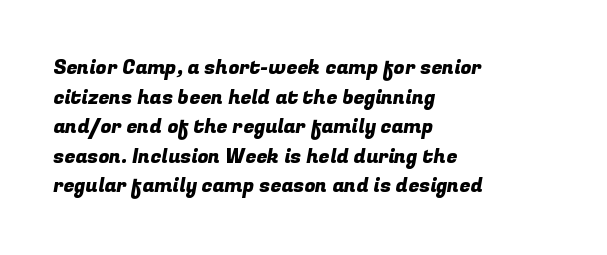
The image shows 20 px text type; set left-aligned, normal line spacing (1.48x), normal letter spacing, not underlined.
